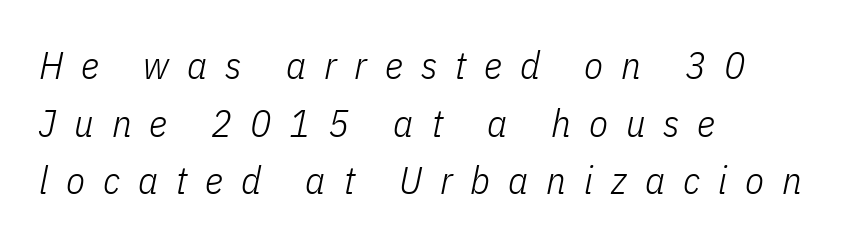
{"italic": "yes", "lean": "right", "slant_degrees": 11, "bold": "no", "weight": "light", "width": "condensed", "stroke_contrast": "low", "x_height": "medium", "monospaced": "no", "underline": "no", "align": "left", "line_spacing": "normal", "line_spacing_ratio": 1.48, "letter_spacing": "wide", "letter_spacing_em": 0.46, "glyph_px": 39}
